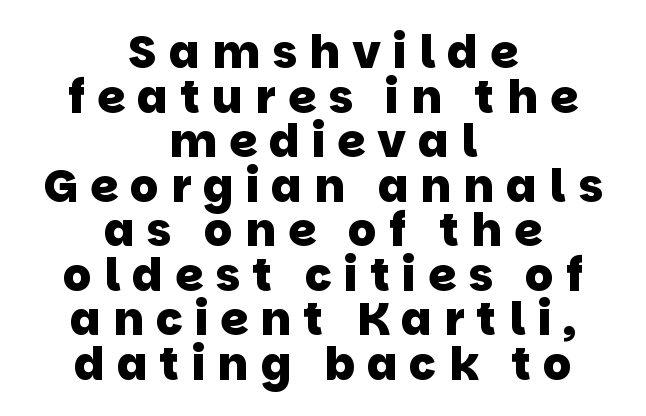
Q: Is the text bold? A: Yes.
Q: Is the typeface a serif or a sans-serif typeface? A: Sans-serif.
Q: Is the text underlined? A: No.
Q: How is the paragraph aligned? A: Centered.
Q: Is the spacing between letters normal or unusually wide? A: Unusually wide.
Q: Is the spacing between lines tight, normal or loose? A: Tight.
Q: Width (condensed, normal, or wide)? A: Normal.
Q: Stroke contrast? A: Low.
Q: x-height? A: Large.
Q: Monospaced? A: No.
